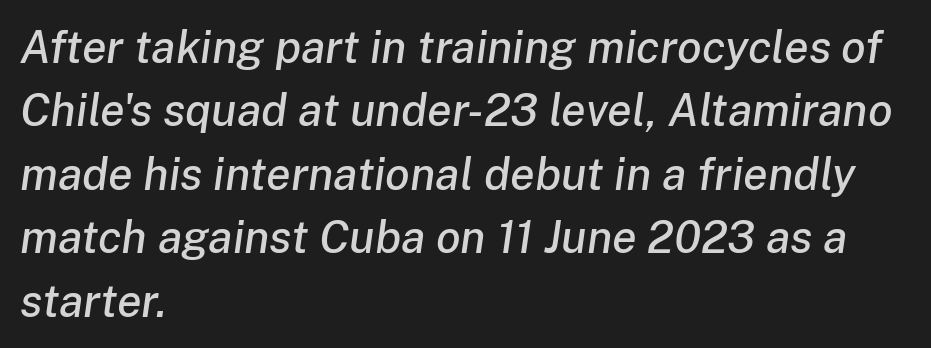
Q: Is the text italic (slanted)? A: Yes, it leans right by about 8 degrees.
Q: Is the text underlined? A: No.
Q: How is the paragraph aligned? A: Left-aligned.
Q: Is the spacing between letters normal or unusually wide? A: Normal.
Q: Is the spacing between lines tight, normal or loose? A: Normal.
Q: Width (condensed, normal, or wide)? A: Normal.
Q: Stroke contrast? A: Low.
Q: x-height? A: Medium.
Q: Monospaced? A: No.
